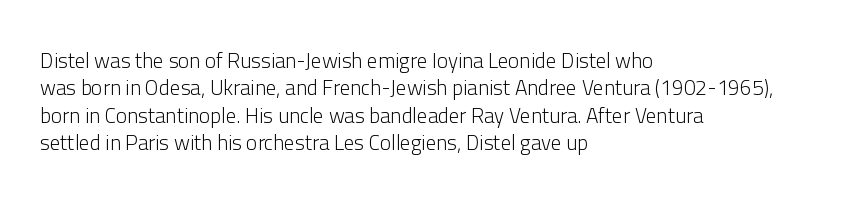
Q: Is the text bold? A: No.
Q: Is the text italic (slanted)? A: No, it is upright.
Q: Is the text underlined? A: No.
Q: How is the paragraph aligned? A: Left-aligned.
Q: Is the spacing between letters normal or unusually wide? A: Normal.
Q: Is the spacing between lines tight, normal or loose? A: Normal.
